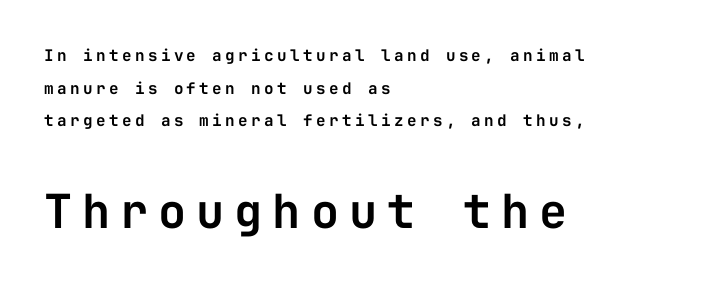
Q: Is the text italic (slanted)? A: No, it is upright.
Q: Is the typeface a serif or a sans-serif typeface? A: Sans-serif.
Q: Is the text underlined? A: No.
Q: How is the paragraph aligned? A: Left-aligned.
Q: Is the spacing between letters normal or unusually wide? A: Unusually wide.
Q: Is the spacing between lines tight, normal or loose? A: Loose.
Q: Which block of text is set in a larger size, the first (top) or the second (bottom)? A: The second (bottom) one.
Q: Width (condensed, normal, or wide)? A: Normal.
Q: Stroke contrast? A: Low.
Q: x-height? A: Medium.
Q: Monospaced? A: Yes.
